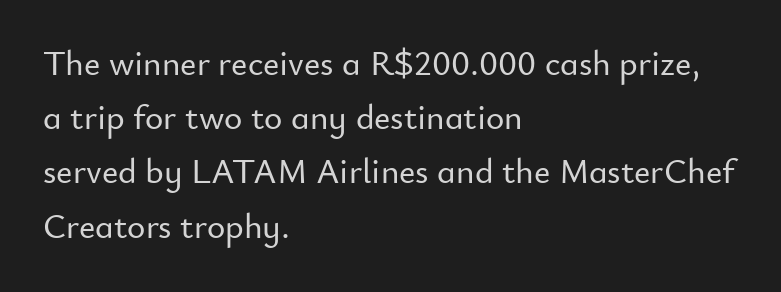
Line starts are locked; line ends wander. What kind of face is this? One without serifs — a sans. The line texture is even and compact thanks to regular tracking. Decoration check: the copy has no underline. Notice how the stems are strictly vertical — no italics here.
